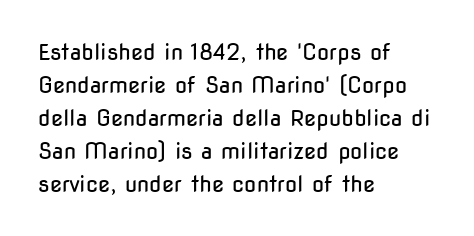
{"italic": "no", "bold": "no", "underline": "no", "align": "left", "line_spacing": "normal", "line_spacing_ratio": 1.5, "letter_spacing": "normal", "letter_spacing_em": 0.0, "glyph_px": 22}
